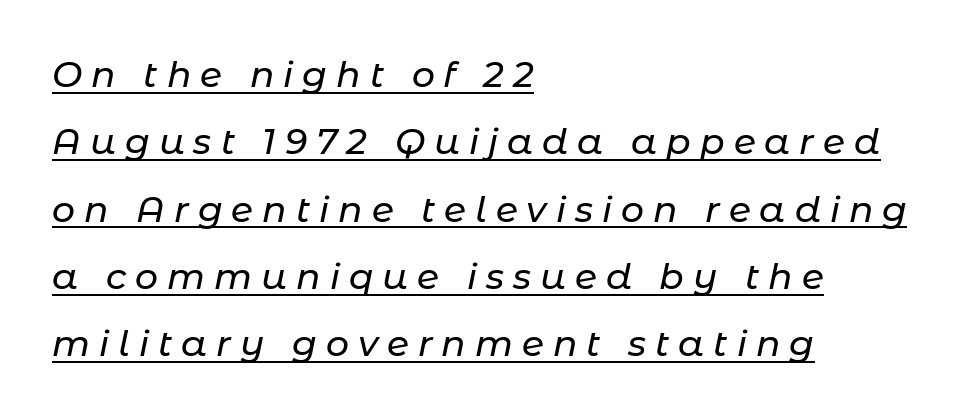
Q: Is the text italic (slanted)? A: Yes, it leans right by about 11 degrees.
Q: Is the text underlined? A: Yes.
Q: How is the paragraph aligned? A: Left-aligned.
Q: Is the spacing between letters normal or unusually wide? A: Unusually wide.
Q: Width (condensed, normal, or wide)? A: Normal.
Q: Stroke contrast? A: Low.
Q: x-height? A: Medium.
Q: Monospaced? A: No.
